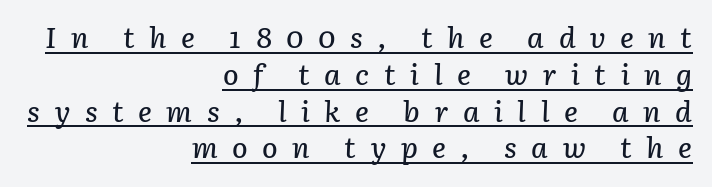
Q: Is the text italic (slanted)? A: Yes, it leans right by about 3 degrees.
Q: Is the text underlined? A: Yes.
Q: How is the paragraph aligned? A: Right-aligned.
Q: Is the spacing between letters normal or unusually wide? A: Unusually wide.
Q: Is the spacing between lines tight, normal or loose? A: Normal.
Q: Width (condensed, normal, or wide)? A: Normal.
Q: Stroke contrast? A: Low.
Q: x-height? A: Medium.
Q: Monospaced? A: No.
